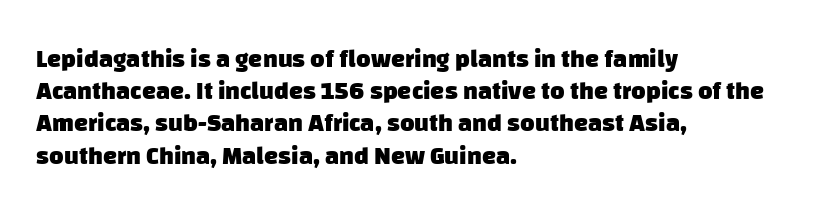
The image shows 25 px bold type; set left-aligned, normal line spacing (1.29x), normal letter spacing, not underlined.
